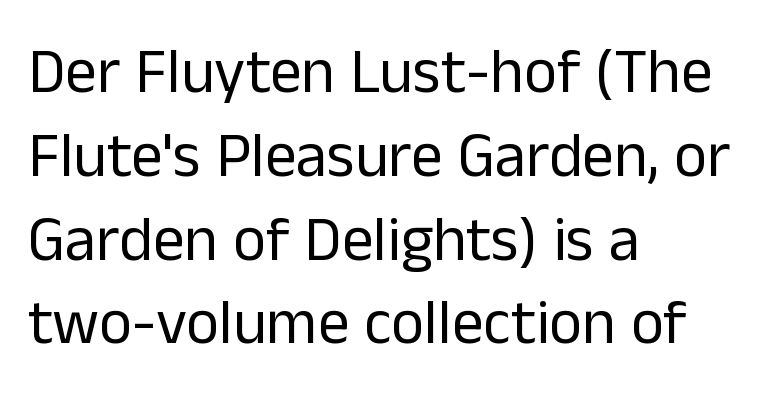
{"serif": "no", "italic": "no", "bold": "no", "weight": "regular", "width": "normal", "stroke_contrast": "low", "x_height": "medium", "monospaced": "no", "underline": "no", "align": "left", "line_spacing": "normal", "line_spacing_ratio": 1.33, "letter_spacing": "normal", "letter_spacing_em": 0.0, "glyph_px": 63}
